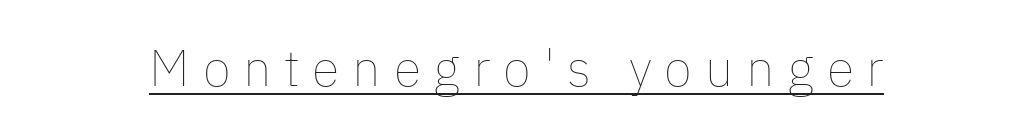
The image shows 51 px thin type, upright; set unusually wide letter spacing (+0.25 em), underlined; low stroke contrast and a medium x-height.
